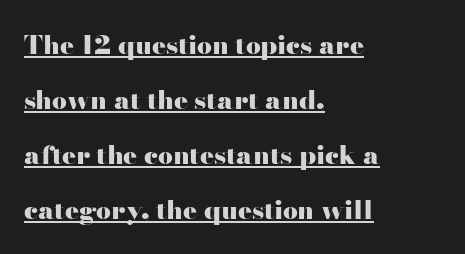
The image shows 26 px bold type, upright; set left-aligned, loose line spacing (2.11x), normal letter spacing, underlined.
